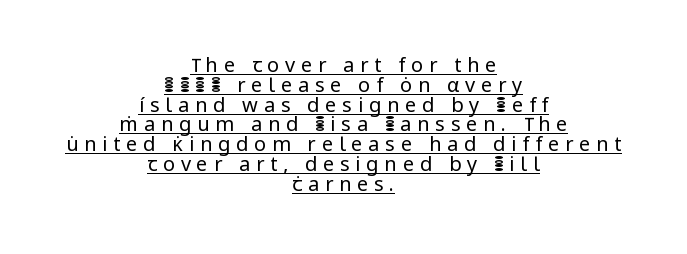
{"italic": "no", "bold": "no", "underline": "yes", "align": "center", "line_spacing": "tight", "line_spacing_ratio": 0.99, "letter_spacing": "wide", "letter_spacing_em": 0.29, "glyph_px": 20}
